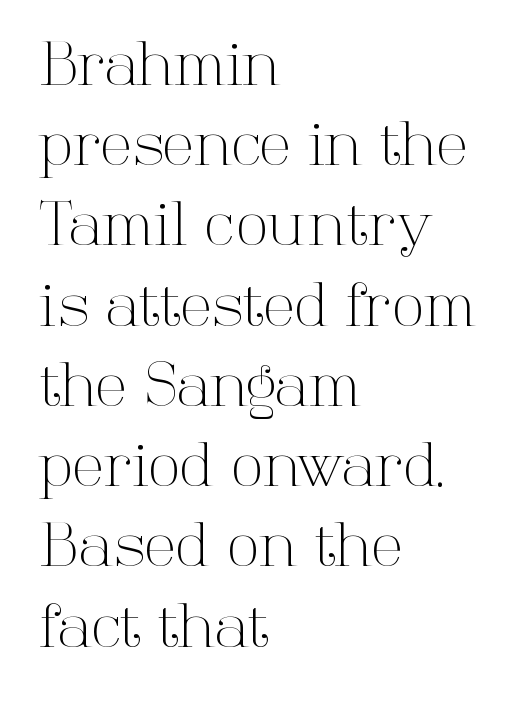
Q: Is the text bold? A: No.
Q: Is the text italic (slanted)? A: No, it is upright.
Q: Is the typeface a serif or a sans-serif typeface? A: Serif.
Q: Is the text underlined? A: No.
Q: How is the paragraph aligned? A: Left-aligned.
Q: Is the spacing between letters normal or unusually wide? A: Normal.
Q: Is the spacing between lines tight, normal or loose? A: Normal.
Q: Width (condensed, normal, or wide)? A: Normal.
Q: Stroke contrast? A: High.
Q: x-height? A: Medium.
Q: Monospaced? A: No.
